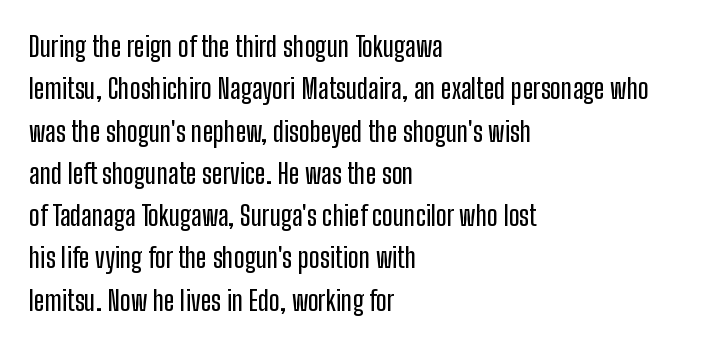
{"serif": "no", "italic": "no", "width": "condensed", "stroke_contrast": "low", "x_height": "medium", "monospaced": "no", "underline": "no", "align": "left", "line_spacing": "normal", "line_spacing_ratio": 1.51, "letter_spacing": "normal", "letter_spacing_em": 0.0, "glyph_px": 28}
